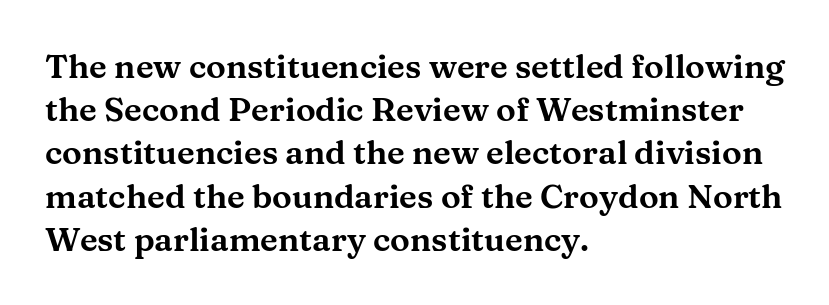
{"serif": "yes", "italic": "no", "width": "wide", "stroke_contrast": "medium", "x_height": "medium", "monospaced": "no", "underline": "no", "align": "left", "line_spacing": "normal", "line_spacing_ratio": 1.31, "letter_spacing": "normal", "letter_spacing_em": 0.0, "glyph_px": 33}
